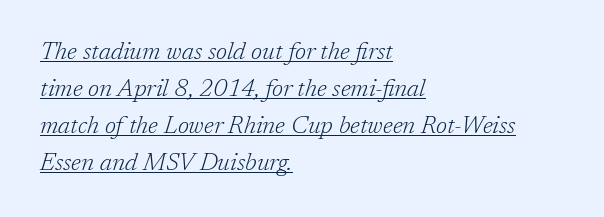
{"italic": "yes", "lean": "right", "slant_degrees": 17, "bold": "no", "underline": "yes", "align": "left", "line_spacing": "normal", "line_spacing_ratio": 1.48, "letter_spacing": "normal", "letter_spacing_em": 0.0, "glyph_px": 25}
